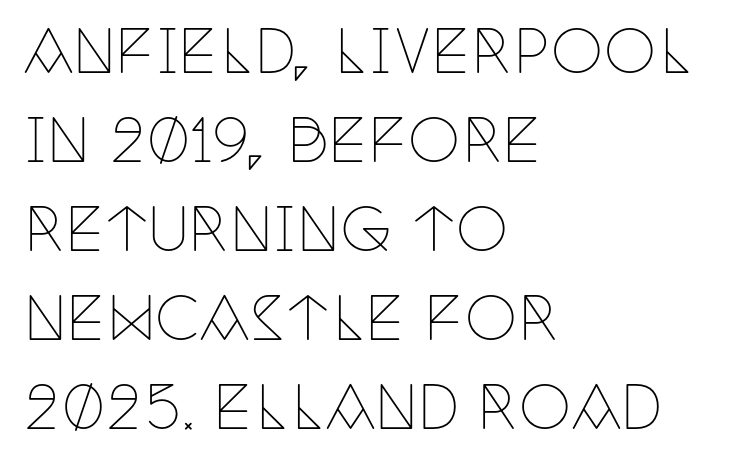
Q: Is the text bold? A: No.
Q: Is the text italic (slanted)? A: No, it is upright.
Q: Is the typeface a serif or a sans-serif typeface? A: Serif.
Q: Is the text underlined? A: No.
Q: How is the paragraph aligned? A: Left-aligned.
Q: Is the spacing between letters normal or unusually wide? A: Normal.
Q: Is the spacing between lines tight, normal or loose? A: Normal.
Q: Width (condensed, normal, or wide)? A: Condensed.
Q: Stroke contrast? A: Low.
Q: x-height? A: Large.
Q: Monospaced? A: No.
